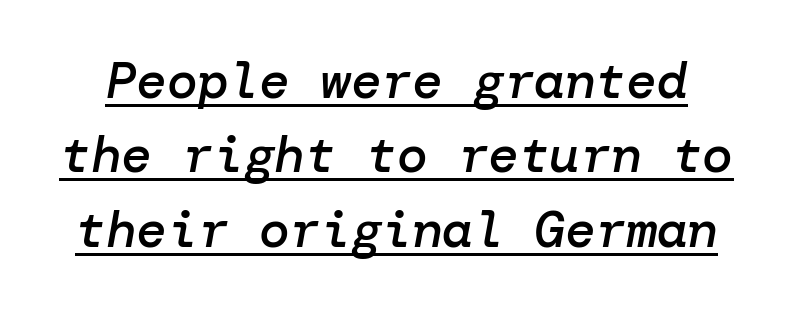
{"italic": "yes", "lean": "right", "slant_degrees": 10, "bold": "semi", "weight": "semibold", "width": "normal", "stroke_contrast": "low", "x_height": "medium", "underline": "yes", "line_spacing": "normal", "line_spacing_ratio": 1.46, "letter_spacing": "normal", "letter_spacing_em": 0.0, "glyph_px": 51}
